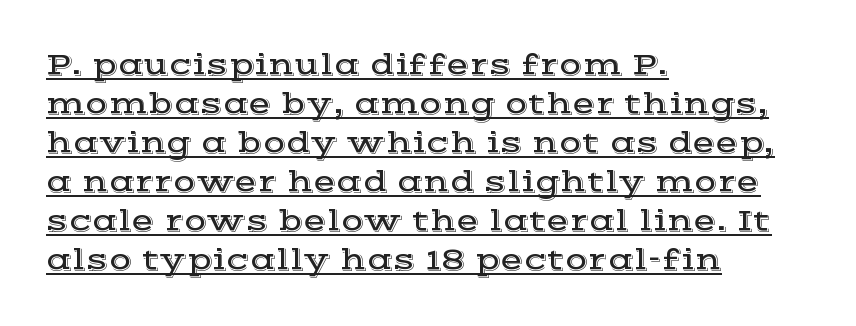
Q: Is the text italic (slanted)? A: No, it is upright.
Q: Is the typeface a serif or a sans-serif typeface? A: Serif.
Q: Is the text underlined? A: Yes.
Q: How is the paragraph aligned? A: Left-aligned.
Q: Is the spacing between letters normal or unusually wide? A: Normal.
Q: Is the spacing between lines tight, normal or loose? A: Normal.
Q: Width (condensed, normal, or wide)? A: Wide.
Q: x-height? A: Medium.
Q: Monospaced? A: No.
